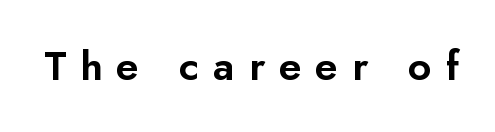
{"serif": "no", "italic": "no", "width": "normal", "stroke_contrast": "low", "x_height": "small", "monospaced": "no", "underline": "no", "letter_spacing": "wide", "letter_spacing_em": 0.34, "glyph_px": 41}
